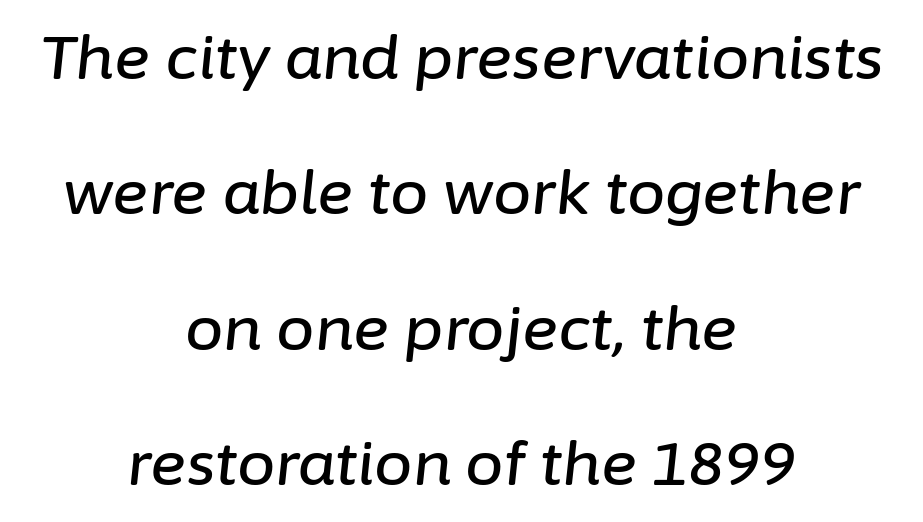
The rag falls on both sides of this text block equally. Each row of text sits above clean, open space. Each word holds together tightly as a unit, with standard inter-letter gaps. Emphasis-style slanted type is in use. Varying glyph widths throughout — classic text-font behaviour.
